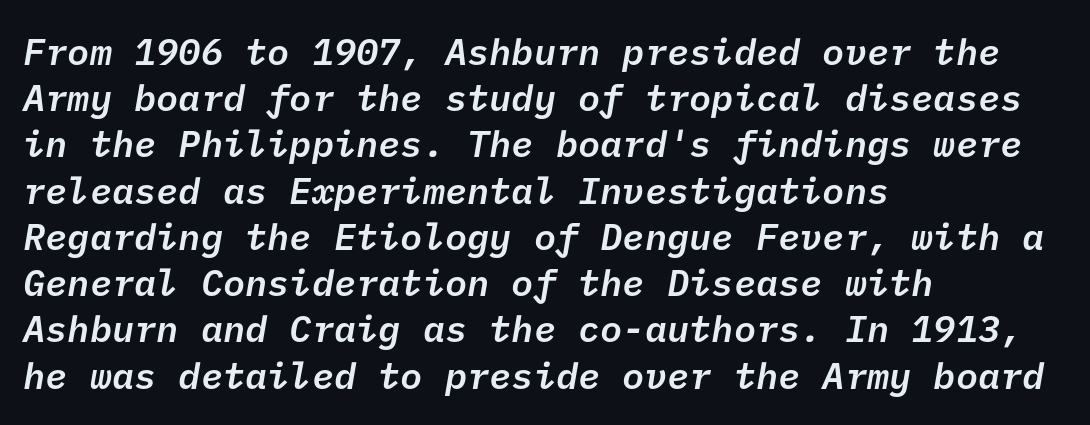
Beneath every word, the page is bare. The passage shown stacks its lines at a standard gap. Does extra space separate the letters? No, they use regular spacing. The letters are semibold — heavier than regular but short of a full bold. The ragged edge is on the right, which tells us the setting is flush left.
